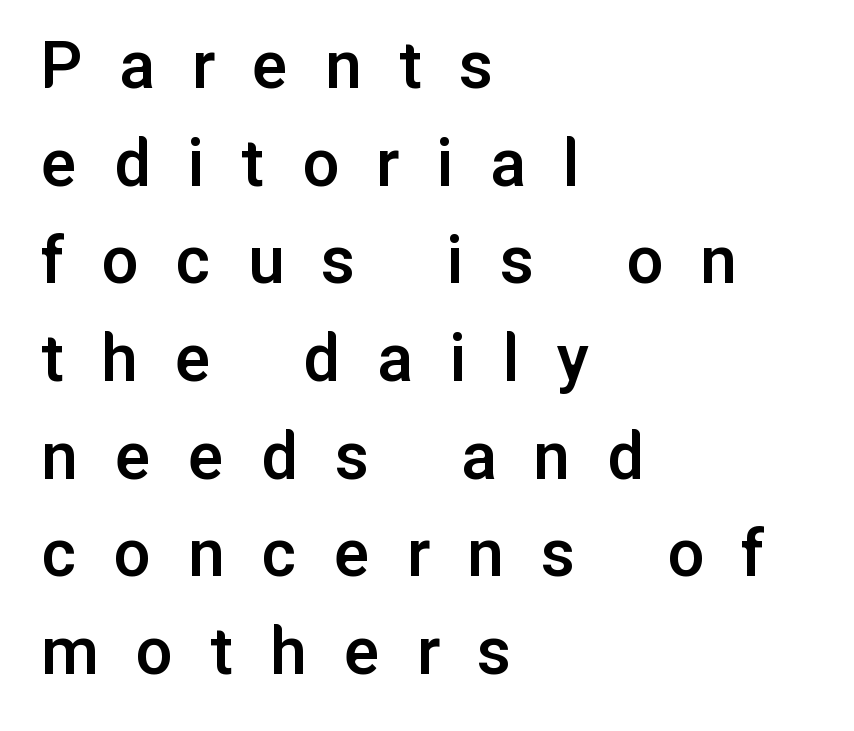
{"serif": "no", "italic": "no", "bold": "semi", "weight": "semibold", "width": "normal", "stroke_contrast": "low", "x_height": "medium", "monospaced": "no", "underline": "no", "align": "left", "line_spacing": "normal", "line_spacing_ratio": 1.32, "letter_spacing": "wide", "letter_spacing_em": 0.5, "glyph_px": 74}
